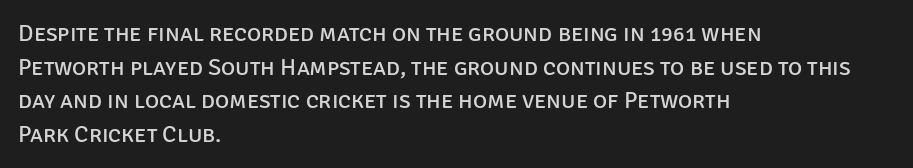
{"italic": "no", "bold": "no", "underline": "no", "align": "left", "line_spacing": "normal", "line_spacing_ratio": 1.4, "letter_spacing": "normal", "letter_spacing_em": 0.0, "glyph_px": 24}
